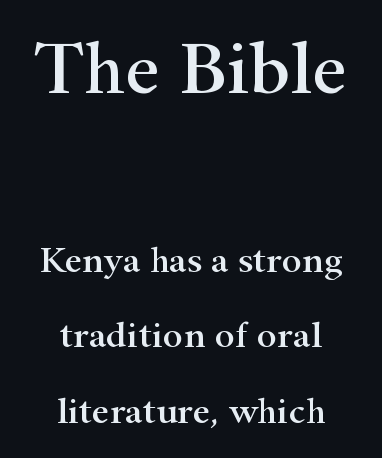
{"serif": "yes", "italic": "no", "width": "wide", "stroke_contrast": "high", "x_height": "small", "monospaced": "no", "underline": "no", "align": "center", "line_spacing": "loose", "line_spacing_ratio": 1.98, "letter_spacing": "normal", "letter_spacing_em": 0.0, "larger_block": "first", "size_ratio": 2.03, "glyph_px": 77}
